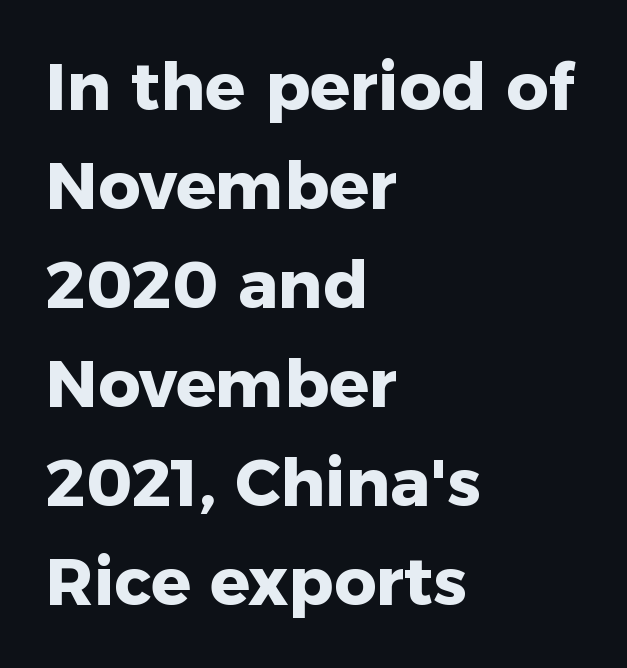
The image shows 66 px heavy sans-serif type, upright; set left-aligned, normal line spacing (1.5x), normal letter spacing, not underlined; low stroke contrast and a medium x-height.
